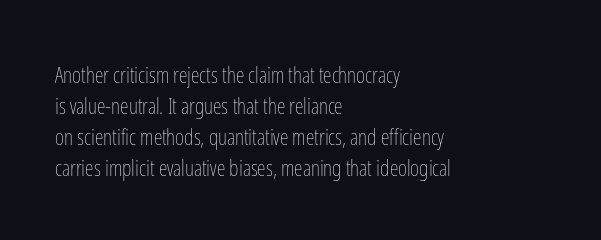
Q: Is the text bold? A: No.
Q: Is the text italic (slanted)? A: No, it is upright.
Q: Is the text underlined? A: No.
Q: How is the paragraph aligned? A: Left-aligned.
Q: Is the spacing between letters normal or unusually wide? A: Normal.
Q: Is the spacing between lines tight, normal or loose? A: Normal.
